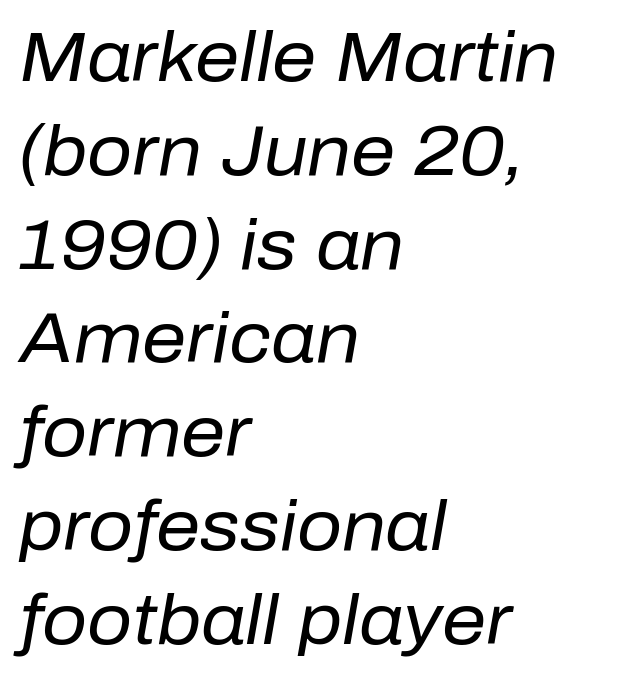
Baseline-to-baseline distance is the conventional proportion of letter height. Characters are canted at an angle relative to the baseline's perpendicular. No heavy texture on the line: the type isn't bold. The area under the type is left untouched. Note the varied advance widths — an 'i' is clearly narrower than an 'm'. Reading down the block, your eye returns to a fixed left position each line.
